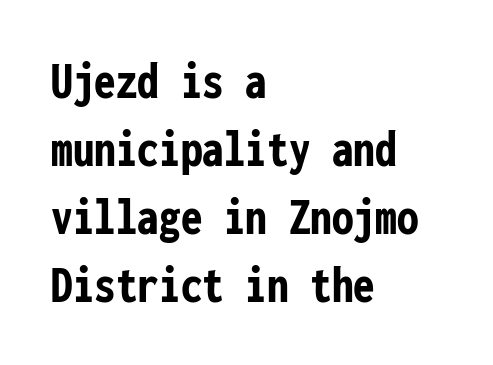
{"serif": "no", "italic": "no", "bold": "yes", "weight": "semibold", "width": "condensed", "stroke_contrast": "low", "x_height": "medium", "monospaced": "yes", "underline": "no", "align": "left", "line_spacing": "normal", "line_spacing_ratio": 1.26, "letter_spacing": "normal", "letter_spacing_em": 0.0, "glyph_px": 54}
